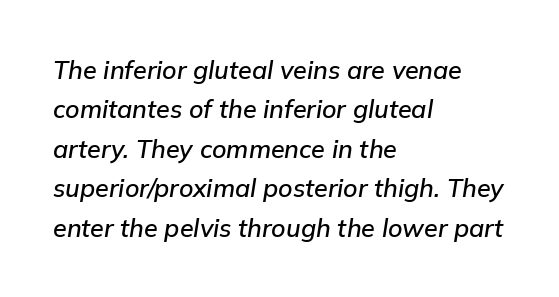
Q: Is the text italic (slanted)? A: Yes, it leans right by about 9 degrees.
Q: Is the text underlined? A: No.
Q: How is the paragraph aligned? A: Left-aligned.
Q: Is the spacing between letters normal or unusually wide? A: Normal.
Q: Is the spacing between lines tight, normal or loose? A: Normal.
